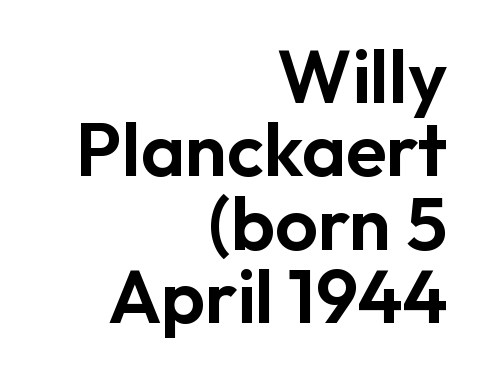
Q: Is the text italic (slanted)? A: No, it is upright.
Q: Is the typeface a serif or a sans-serif typeface? A: Sans-serif.
Q: Is the text underlined? A: No.
Q: How is the paragraph aligned? A: Right-aligned.
Q: Is the spacing between letters normal or unusually wide? A: Normal.
Q: Is the spacing between lines tight, normal or loose? A: Tight.
Q: Width (condensed, normal, or wide)? A: Normal.
Q: Stroke contrast? A: Low.
Q: x-height? A: Medium.
Q: Monospaced? A: No.
